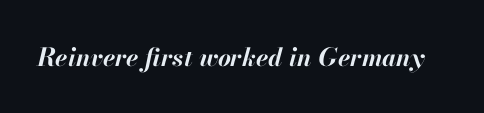
Bold? Absolutely — the strokes are thick and heavy. Check the space under the baseline: it is left empty. You can tell it's italic because the verticals aren't actually vertical. The face used here is rendered with its standard letterfit.
